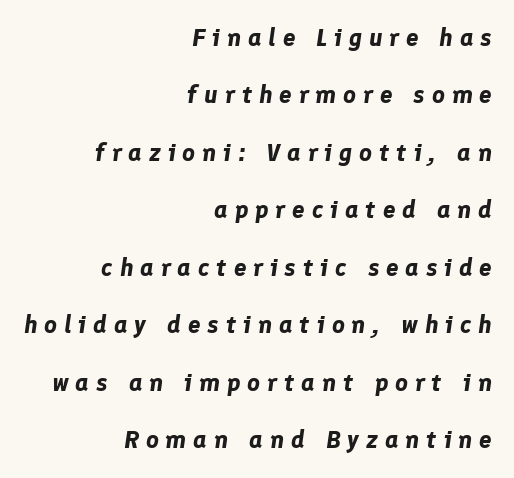
The image shows 25 px bold type, italic (leaning right); set right-aligned, loose line spacing (2.3x), unusually wide letter spacing (+0.27 em), not underlined.
